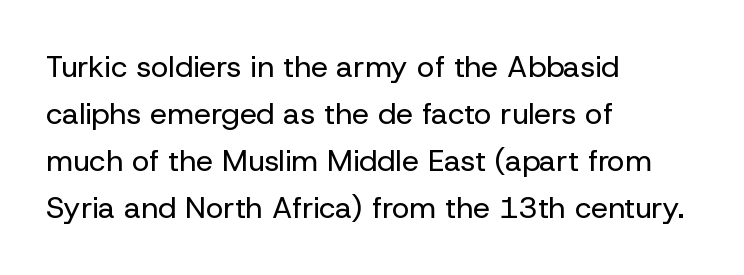
{"serif": "no", "italic": "no", "bold": "no", "weight": "regular", "width": "normal", "stroke_contrast": "low", "x_height": "medium", "monospaced": "no", "underline": "no", "align": "left", "line_spacing": "normal", "line_spacing_ratio": 1.57, "letter_spacing": "normal", "letter_spacing_em": 0.0, "glyph_px": 30}
